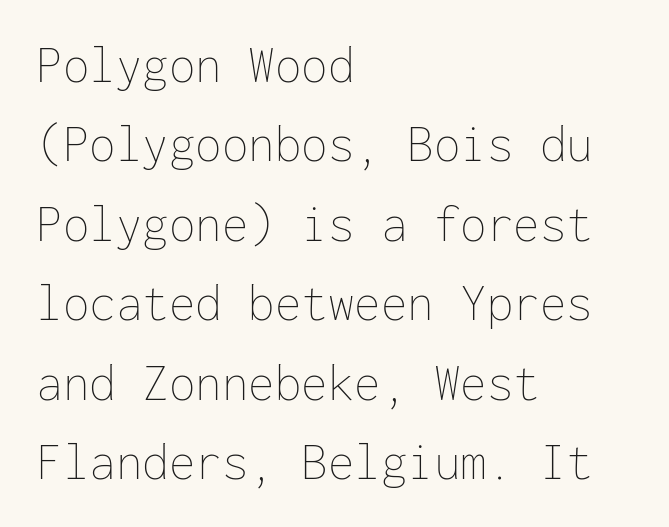
The line texture is even and compact thanks to regular tracking. A clean baseline with only descenders dipping below it. A normal amount of white space separates one row of letters from the next. Is the stroke heavy? The answer is a plain regular-or-lighter.
